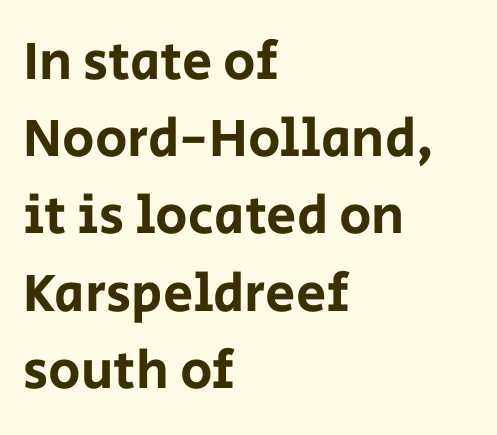
{"serif": "no", "italic": "no", "width": "normal", "stroke_contrast": "low", "x_height": "large", "monospaced": "no", "underline": "no", "align": "left", "line_spacing": "normal", "line_spacing_ratio": 1.43, "letter_spacing": "normal", "letter_spacing_em": 0.0, "glyph_px": 54}
